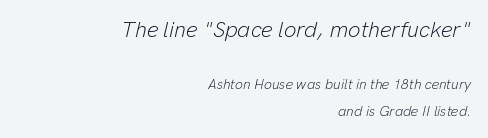
{"italic": "yes", "lean": "right", "slant_degrees": 13, "bold": "no", "underline": "no", "align": "right", "line_spacing": "loose", "line_spacing_ratio": 1.9, "letter_spacing": "normal", "letter_spacing_em": 0.0, "larger_block": "first", "size_ratio": 1.57, "glyph_px": 22}
